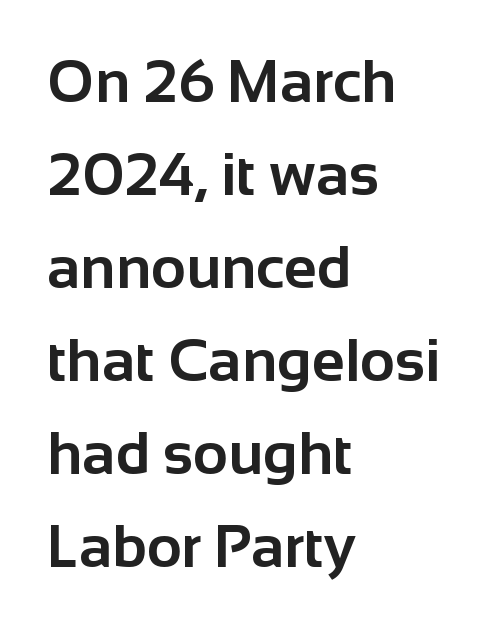
Q: Is the text bold? A: Yes.
Q: Is the text italic (slanted)? A: No, it is upright.
Q: Is the typeface a serif or a sans-serif typeface? A: Sans-serif.
Q: Is the text underlined? A: No.
Q: How is the paragraph aligned? A: Left-aligned.
Q: Is the spacing between letters normal or unusually wide? A: Normal.
Q: Is the spacing between lines tight, normal or loose? A: Normal.
Q: Width (condensed, normal, or wide)? A: Normal.
Q: Stroke contrast? A: Low.
Q: x-height? A: Medium.
Q: Monospaced? A: No.
